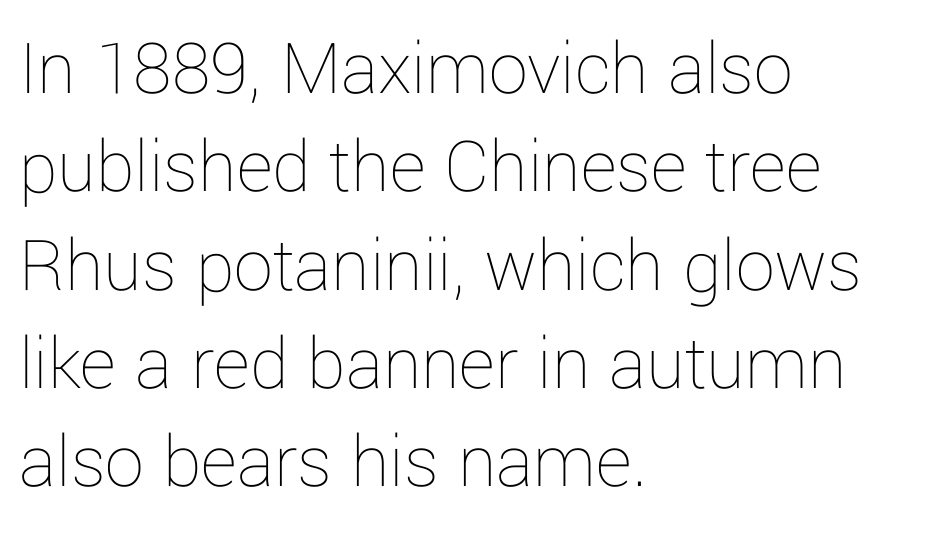
{"italic": "no", "bold": "no", "weight": "thin", "width": "normal", "stroke_contrast": "low", "x_height": "medium", "monospaced": "no", "underline": "no", "align": "left", "line_spacing": "normal", "line_spacing_ratio": 1.26, "letter_spacing": "normal", "letter_spacing_em": 0.0, "glyph_px": 78}
